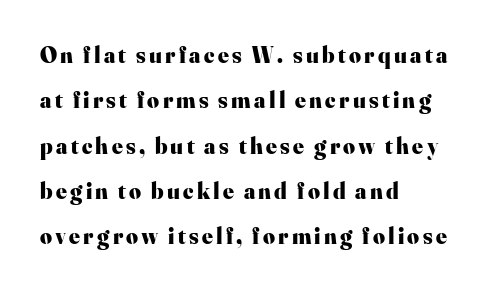
The image shows 23 px bold type, upright; set left-aligned, loose line spacing (1.97x), not underlined.
